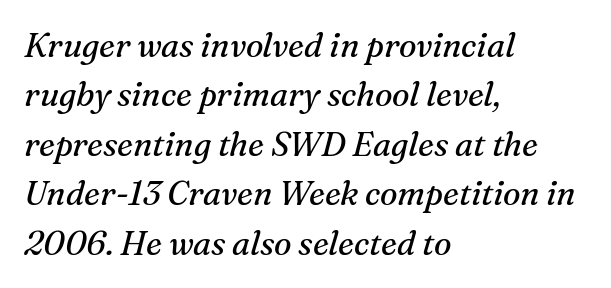
In terms of posture, this sample is oblique. Descenders hang freely into open space. Do the characters align in a grid? No, the font is proportional. The compositor pushed each line to the left boundary. Look at the tracking — it's just the regular setting, nothing added. This rendering employs a face with finishing strokes, i.e., a serif.
